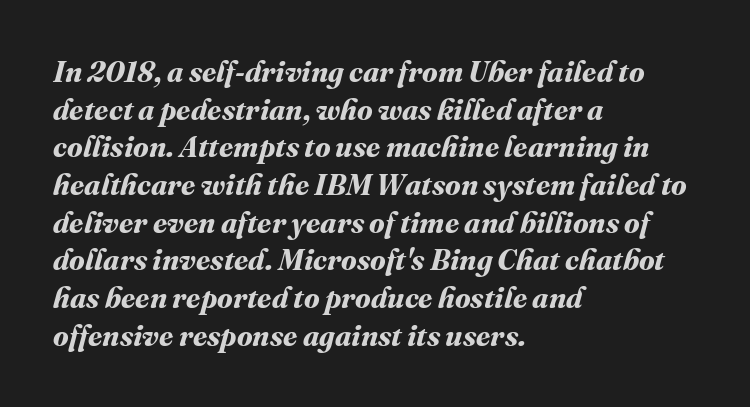
{"bold": "yes", "weight": "bold", "width": "normal", "stroke_contrast": "medium", "x_height": "medium", "monospaced": "no", "underline": "no", "align": "left", "line_spacing": "normal", "line_spacing_ratio": 1.3, "letter_spacing": "normal", "letter_spacing_em": 0.0, "glyph_px": 29}
